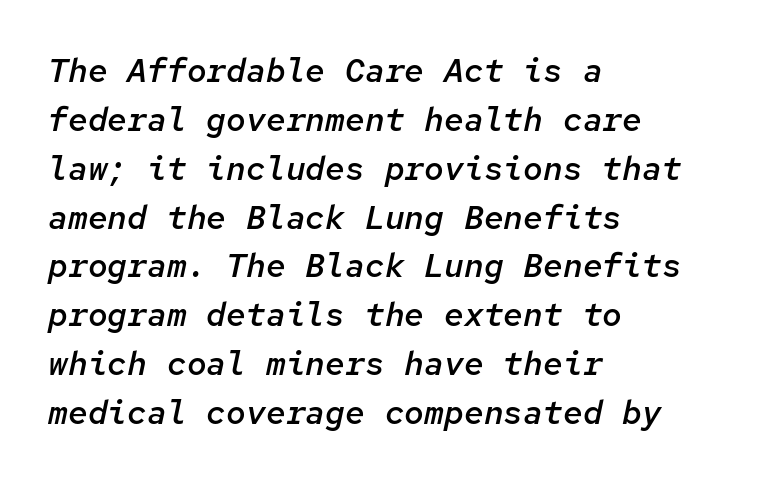
Characters are canted at an angle relative to the baseline's perpendicular. Horizontal alignment here is leftward, the default for most running prose. Underline: absent. A typesetter would call this leading conventional body-copy spacing. Look at the stroke-to-counter ratio: somewhat heavy, a semibold. The tracking reads as untouched default to a designer's eye.
